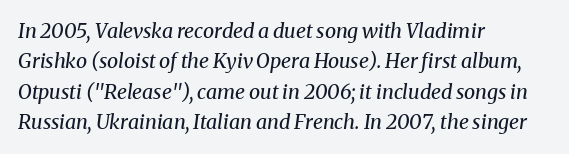
Horizontal bands of white between lines are of average thickness. Looking at the ascenders, they clearly lean. The baseline area is clear. Casual observation: everything's shoved over to the left.
